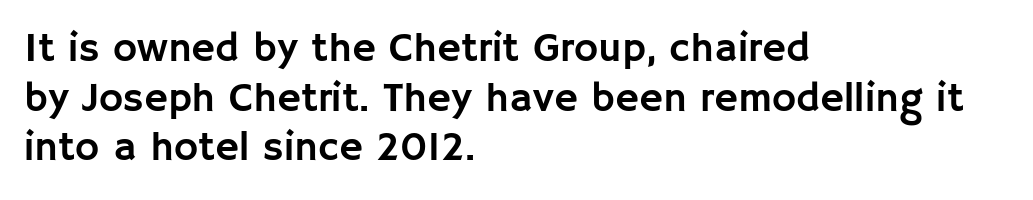
{"serif": "no", "italic": "no", "width": "normal", "stroke_contrast": "low", "x_height": "large", "monospaced": "no", "underline": "no", "align": "left", "line_spacing_ratio": 1.21, "letter_spacing": "normal", "letter_spacing_em": 0.0, "glyph_px": 41}
